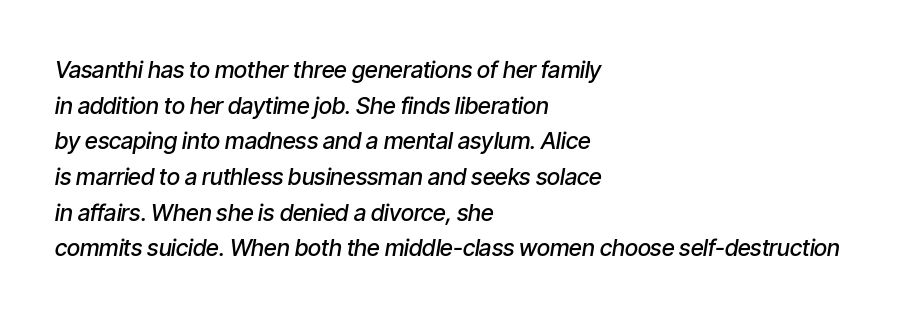
{"italic": "yes", "lean": "right", "slant_degrees": 9, "bold": "semi", "underline": "no", "align": "left", "line_spacing": "normal", "line_spacing_ratio": 1.55, "letter_spacing": "normal", "letter_spacing_em": 0.0, "glyph_px": 23}
